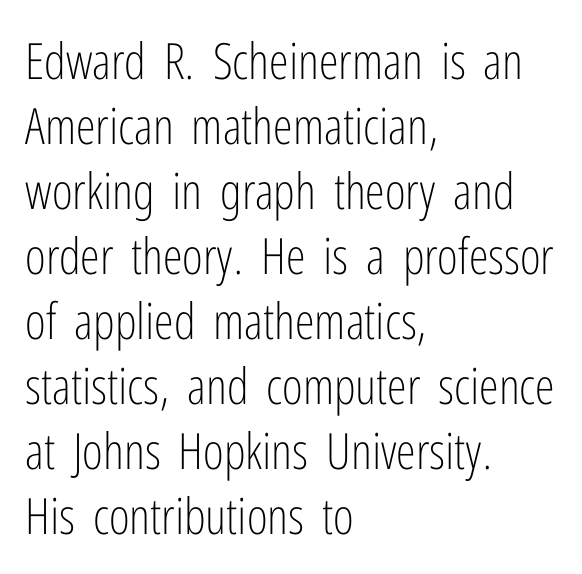
{"serif": "no", "italic": "no", "bold": "no", "weight": "light", "width": "condensed", "stroke_contrast": "low", "x_height": "medium", "monospaced": "no", "underline": "no", "align": "left", "line_spacing": "normal", "line_spacing_ratio": 1.3, "letter_spacing": "normal", "letter_spacing_em": 0.0, "glyph_px": 50}
